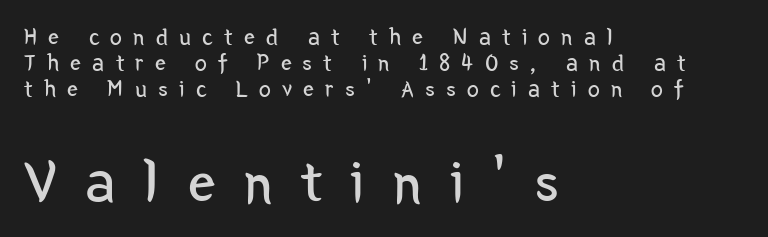
The image shows 61 px regular-weight, condensed sans-serif type, upright; set left-aligned, tight line spacing (1.08x), unusually wide letter spacing (+0.47 em), not underlined; the second (bottom) block is 2.54x larger; low stroke contrast and a medium x-height.
